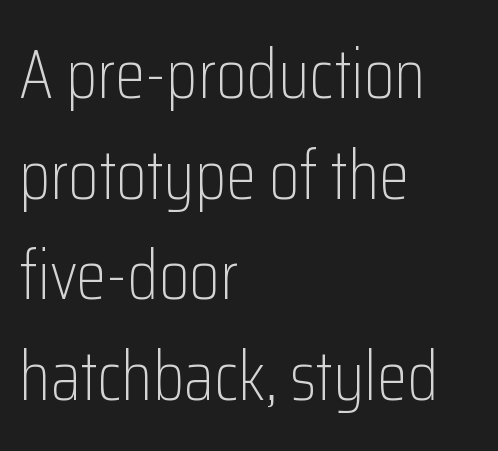
Q: Is the text bold? A: No.
Q: Is the text italic (slanted)? A: No, it is upright.
Q: Is the typeface a serif or a sans-serif typeface? A: Sans-serif.
Q: Is the text underlined? A: No.
Q: How is the paragraph aligned? A: Left-aligned.
Q: Is the spacing between letters normal or unusually wide? A: Normal.
Q: Is the spacing between lines tight, normal or loose? A: Normal.
Q: Width (condensed, normal, or wide)? A: Condensed.
Q: Stroke contrast? A: Low.
Q: x-height? A: Medium.
Q: Monospaced? A: No.
